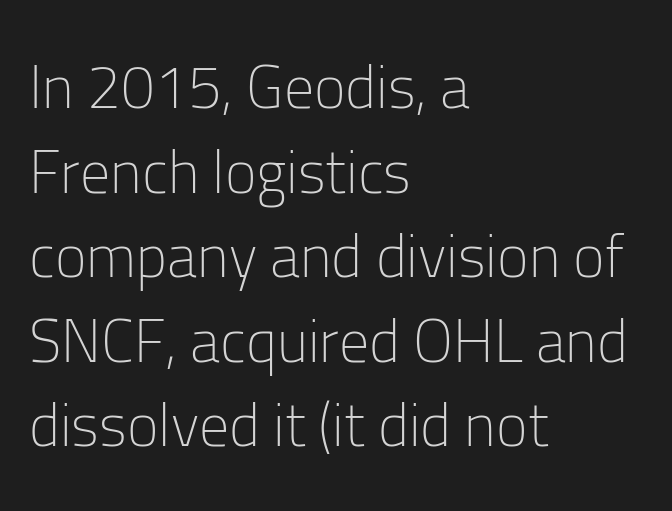
The block of text has a typical density, with ordinary space between rows. Between one letter and the next there's only the usual sliver of space. Serif or sans? Sans — the stroke terminals are bare. The zone under the glyphs is completely vacant.
